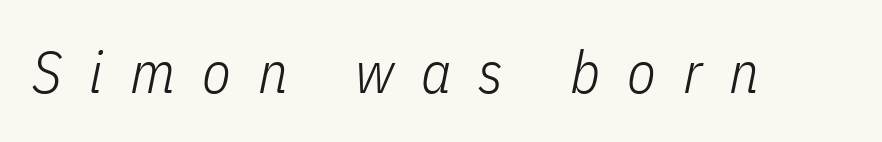
No word sits above an underline. Do the characters align in a grid? No, the font is proportional. The rendering applies a slant to the glyphs. Think standard paragraph weight, or any step lighter than that. These lines have a slow, spaced-out rhythm from letter to letter.
